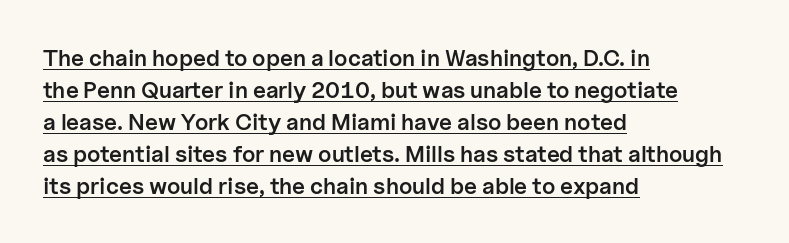
Q: Is the text bold? A: Semi-bold.
Q: Is the text italic (slanted)? A: No, it is upright.
Q: Is the text underlined? A: Yes.
Q: How is the paragraph aligned? A: Left-aligned.
Q: Is the spacing between letters normal or unusually wide? A: Normal.
Q: Is the spacing between lines tight, normal or loose? A: Normal.
